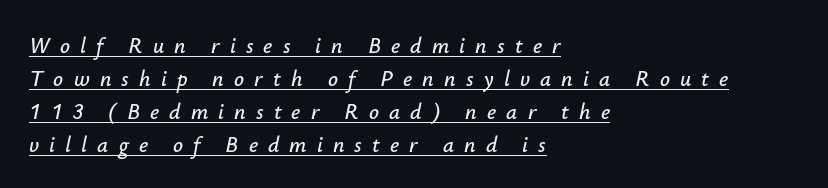
Q: Is the text italic (slanted)? A: Yes, it leans right by about 12 degrees.
Q: Is the text underlined? A: Yes.
Q: How is the paragraph aligned? A: Left-aligned.
Q: Is the spacing between letters normal or unusually wide? A: Unusually wide.
Q: Is the spacing between lines tight, normal or loose? A: Normal.
